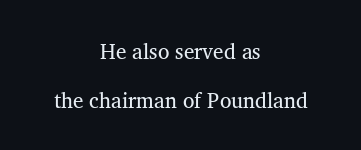
Q: Is the text bold? A: No.
Q: Is the text italic (slanted)? A: No, it is upright.
Q: Is the text underlined? A: No.
Q: How is the paragraph aligned? A: Centered.
Q: Is the spacing between letters normal or unusually wide? A: Normal.
Q: Is the spacing between lines tight, normal or loose? A: Loose.
